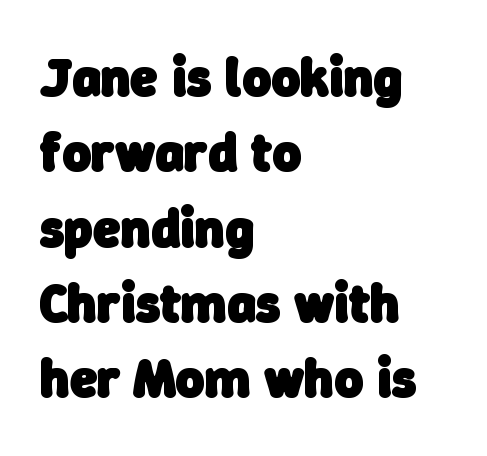
What stands out about the letter spacing? Nothing — it is the standard amount. Character widths vary here, with narrow letters taking less room than wide ones. The lines in this sample share a left origin and differ only in where they stop. Reading down the column, the eye jumps a familiar distance to each next line. This rendering features lettering with no underline.
